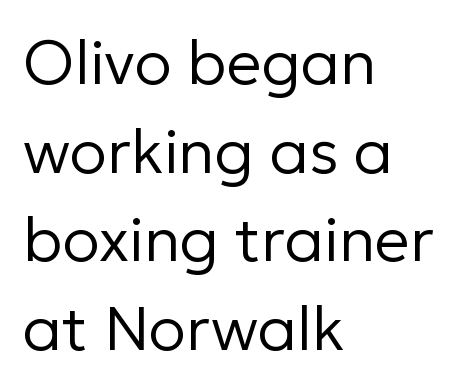
{"serif": "no", "italic": "no", "bold": "no", "weight": "regular", "width": "normal", "stroke_contrast": "low", "x_height": "medium", "monospaced": "no", "underline": "no", "align": "left", "line_spacing": "normal", "line_spacing_ratio": 1.43, "letter_spacing": "normal", "letter_spacing_em": 0.0, "glyph_px": 62}
